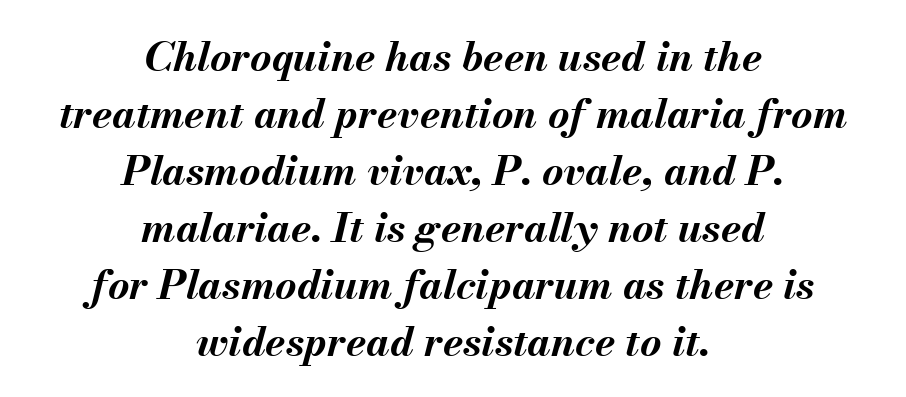
{"italic": "yes", "lean": "right", "slant_degrees": 13, "bold": "yes", "weight": "bold", "width": "normal", "stroke_contrast": "medium", "x_height": "small", "monospaced": "no", "underline": "no", "align": "center", "line_spacing": "normal", "line_spacing_ratio": 1.39, "letter_spacing": "normal", "letter_spacing_em": 0.0, "glyph_px": 41}
